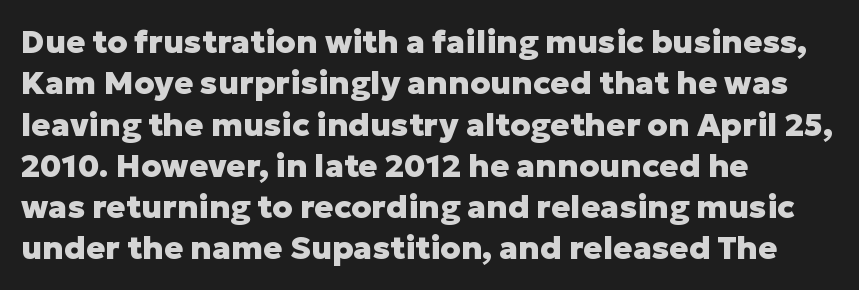
{"serif": "no", "italic": "no", "bold": "yes", "weight": "heavy", "width": "normal", "stroke_contrast": "low", "x_height": "medium", "monospaced": "no", "underline": "no", "align": "left", "line_spacing": "normal", "line_spacing_ratio": 1.29, "letter_spacing": "normal", "letter_spacing_em": 0.0, "glyph_px": 32}
